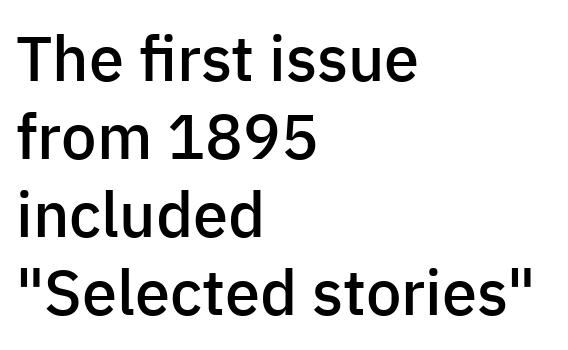
The image shows 63 px semibold sans-serif type, upright; set left-aligned, line spacing 1.24x, normal letter spacing, not underlined; low stroke contrast and a medium x-height.
